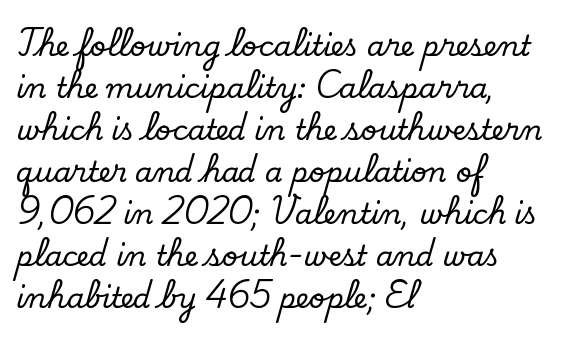
Q: Is the text italic (slanted)? A: Yes.
Q: Is the typeface a serif or a sans-serif typeface? A: Serif.
Q: Is the text underlined? A: No.
Q: How is the paragraph aligned? A: Left-aligned.
Q: Is the spacing between letters normal or unusually wide? A: Normal.
Q: Is the spacing between lines tight, normal or loose? A: Normal.
Q: Width (condensed, normal, or wide)? A: Normal.
Q: Stroke contrast? A: Low.
Q: x-height? A: Small.
Q: Monospaced? A: No.
